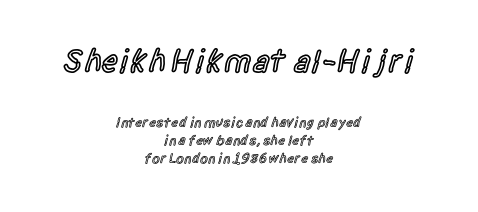
The image shows 33 px semibold, condensed sans-serif type; set centered, normal line spacing (1.31x), normal letter spacing, not underlined; the first (top) block is 2.36x larger; a large x-height.
